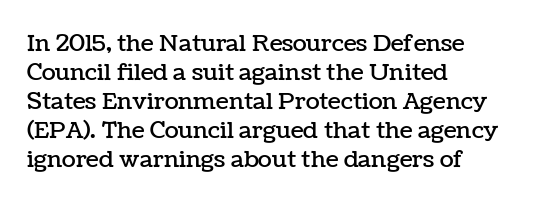
Q: Is the text italic (slanted)? A: No, it is upright.
Q: Is the text underlined? A: No.
Q: How is the paragraph aligned? A: Left-aligned.
Q: Is the spacing between letters normal or unusually wide? A: Normal.
Q: Is the spacing between lines tight, normal or loose? A: Normal.
